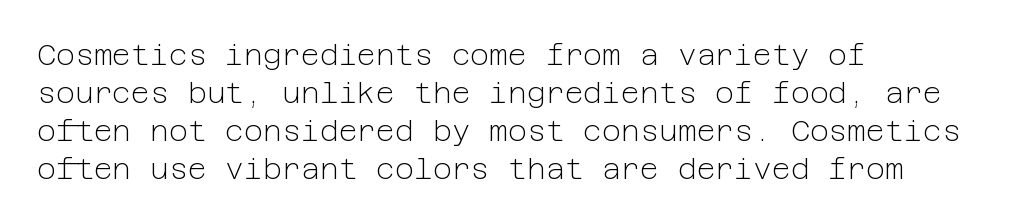
{"serif": "no", "italic": "no", "bold": "no", "weight": "light", "width": "normal", "stroke_contrast": "low", "x_height": "medium", "underline": "no", "align": "left", "line_spacing": "normal", "line_spacing_ratio": 1.31, "letter_spacing": "normal", "letter_spacing_em": 0.0, "glyph_px": 29}
